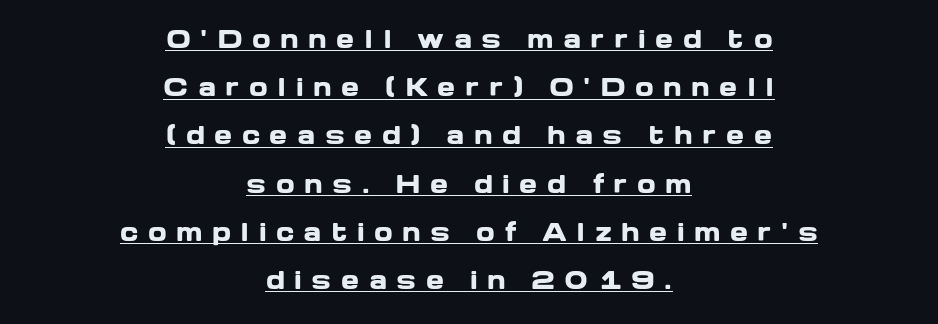
{"italic": "no", "bold": "yes", "underline": "yes", "align": "center", "line_spacing": "loose", "line_spacing_ratio": 2.01, "letter_spacing": "wide", "letter_spacing_em": 0.39, "glyph_px": 24}
